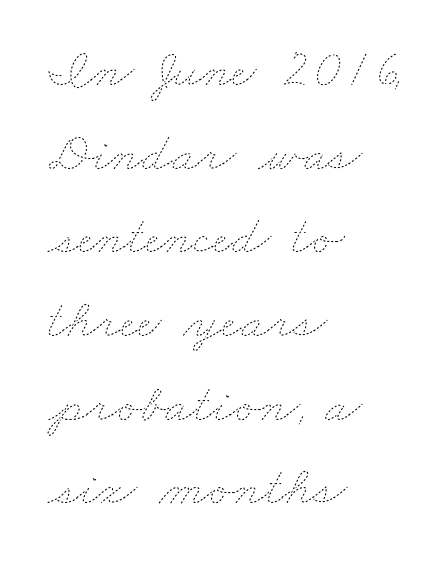
Q: Is the text bold? A: No.
Q: Is the text underlined? A: No.
Q: How is the paragraph aligned? A: Left-aligned.
Q: Is the spacing between letters normal or unusually wide? A: Normal.
Q: Is the spacing between lines tight, normal or loose? A: Normal.
Q: Width (condensed, normal, or wide)? A: Wide.
Q: Stroke contrast? A: Low.
Q: x-height? A: Small.
Q: Monospaced? A: No.
